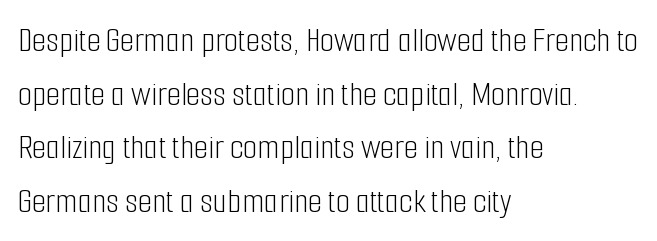
Q: Is the text bold? A: No.
Q: Is the text italic (slanted)? A: No, it is upright.
Q: Is the typeface a serif or a sans-serif typeface? A: Sans-serif.
Q: Is the text underlined? A: No.
Q: How is the paragraph aligned? A: Left-aligned.
Q: Is the spacing between letters normal or unusually wide? A: Normal.
Q: Is the spacing between lines tight, normal or loose? A: Normal.
Q: Width (condensed, normal, or wide)? A: Condensed.
Q: Stroke contrast? A: Low.
Q: x-height? A: Medium.
Q: Monospaced? A: No.
